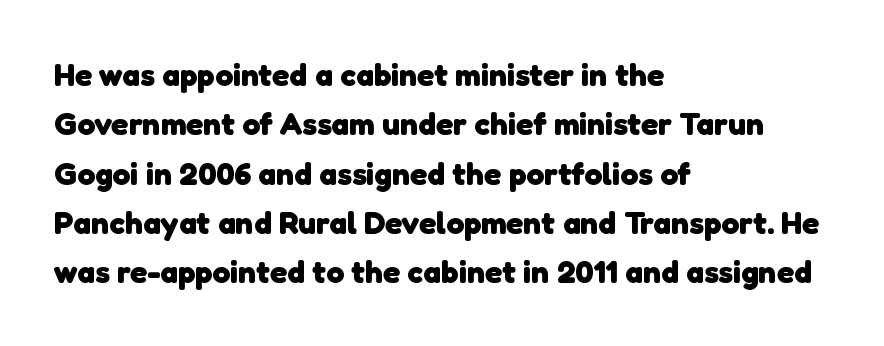
These lines are set flush left with a ragged right edge. Letterform terminals end flat and unadorned throughout the passage. Observe the ordinary spacing: letters are neighbours, not strangers. The passage shown is typed in a proportional face where columns would drift. A clean baseline with only descenders dipping below it. The typesetting leans heavy: a genuine bold.
